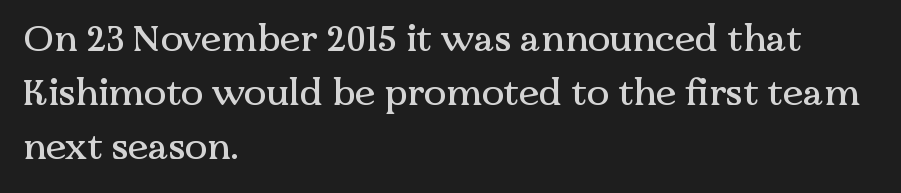
Q: Is the text italic (slanted)? A: No, it is upright.
Q: Is the typeface a serif or a sans-serif typeface? A: Serif.
Q: Is the text underlined? A: No.
Q: How is the paragraph aligned? A: Left-aligned.
Q: Is the spacing between letters normal or unusually wide? A: Normal.
Q: Is the spacing between lines tight, normal or loose? A: Normal.
Q: Width (condensed, normal, or wide)? A: Normal.
Q: Stroke contrast? A: Medium.
Q: x-height? A: Medium.
Q: Monospaced? A: No.
